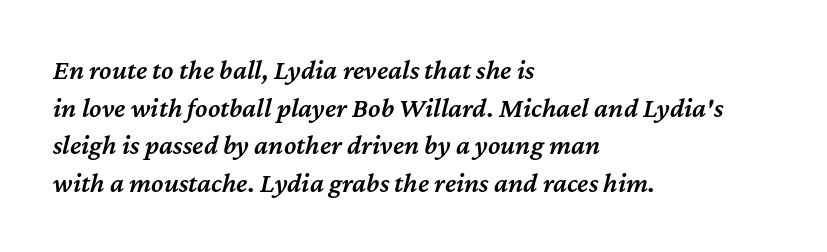
Q: Is the text bold? A: Semi-bold.
Q: Is the text italic (slanted)? A: Yes, it leans right by about 12 degrees.
Q: Is the text underlined? A: No.
Q: How is the paragraph aligned? A: Left-aligned.
Q: Is the spacing between letters normal or unusually wide? A: Normal.
Q: Is the spacing between lines tight, normal or loose? A: Normal.
Q: Width (condensed, normal, or wide)? A: Normal.
Q: Stroke contrast? A: Medium.
Q: x-height? A: Medium.
Q: Monospaced? A: No.
